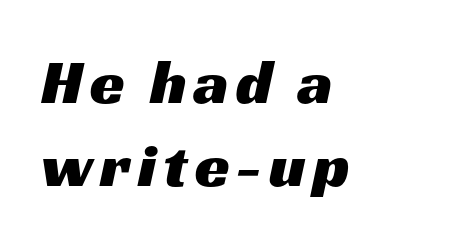
{"serif": "no", "width": "wide", "stroke_contrast": "medium", "x_height": "medium", "monospaced": "no", "underline": "no", "align": "left", "line_spacing": "normal", "line_spacing_ratio": 1.31, "glyph_px": 63}
